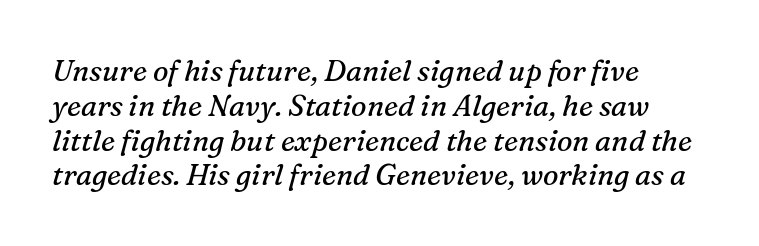
The image shows 29 px regular-weight serif type, italic (leaning right); set left-aligned, line spacing 1.2x, normal letter spacing, not underlined; medium stroke contrast and a medium x-height.
